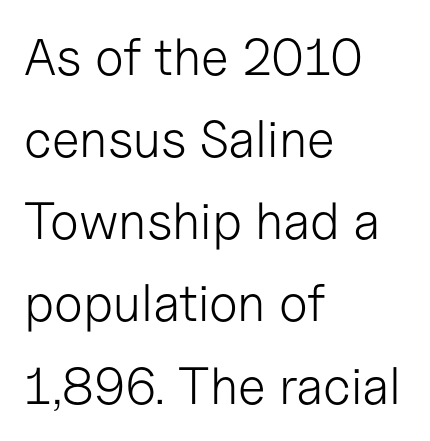
What stands out about the letter spacing? Nothing — it is the standard amount. Weight: not bold — regular or lighter. The passage shown is typeset with a sans-serif family. Spacing verdict: proportional, widths tailored to each character. Horizontal alignment here is leftward, the default for most running prose.
